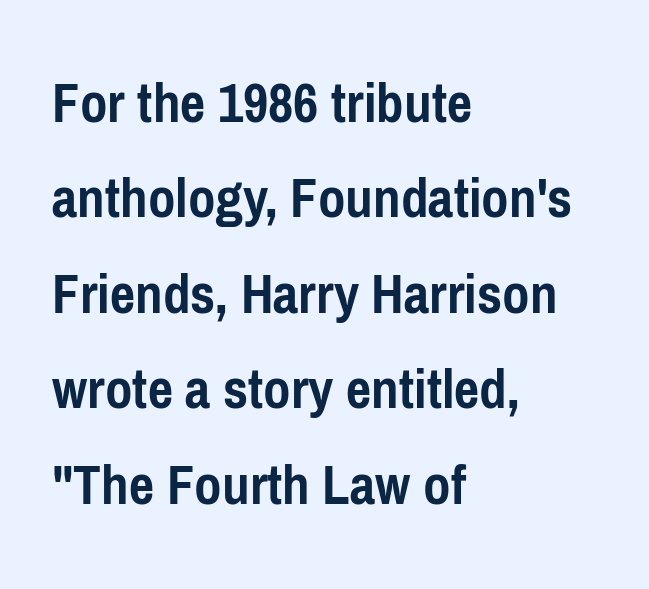
{"serif": "no", "italic": "no", "bold": "yes", "weight": "semibold", "width": "condensed", "stroke_contrast": "low", "x_height": "medium", "monospaced": "no", "underline": "no", "align": "left", "line_spacing": "normal", "line_spacing_ratio": 1.59, "letter_spacing": "normal", "letter_spacing_em": 0.0, "glyph_px": 60}
